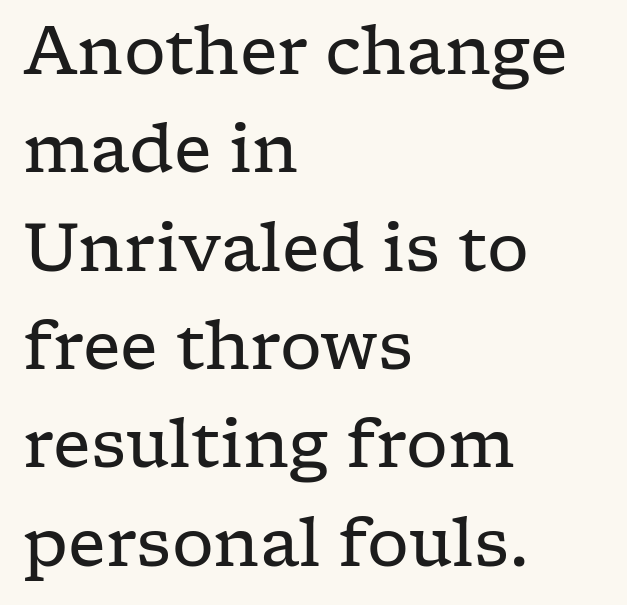
{"serif": "yes", "italic": "no", "bold": "no", "weight": "regular", "width": "wide", "stroke_contrast": "low", "x_height": "medium", "monospaced": "no", "underline": "no", "align": "left", "line_spacing": "normal", "line_spacing_ratio": 1.49, "letter_spacing": "normal", "letter_spacing_em": 0.0, "glyph_px": 66}
